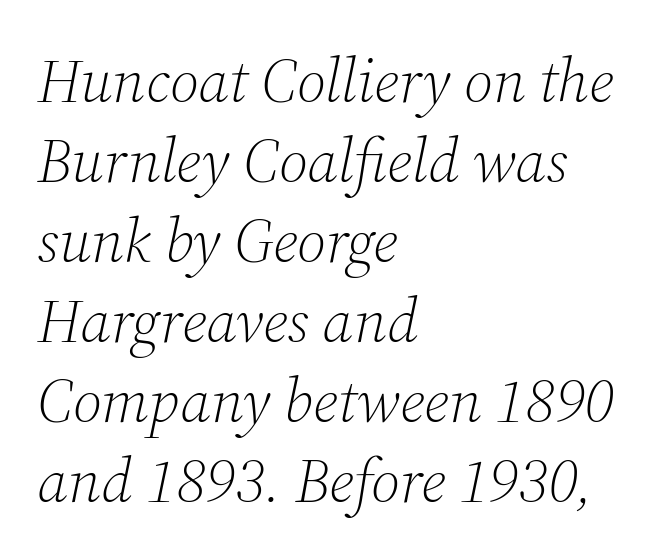
The image shows 62 px light serif type, italic (leaning right); set left-aligned, normal line spacing (1.29x), normal letter spacing, not underlined; medium stroke contrast and a medium x-height.
